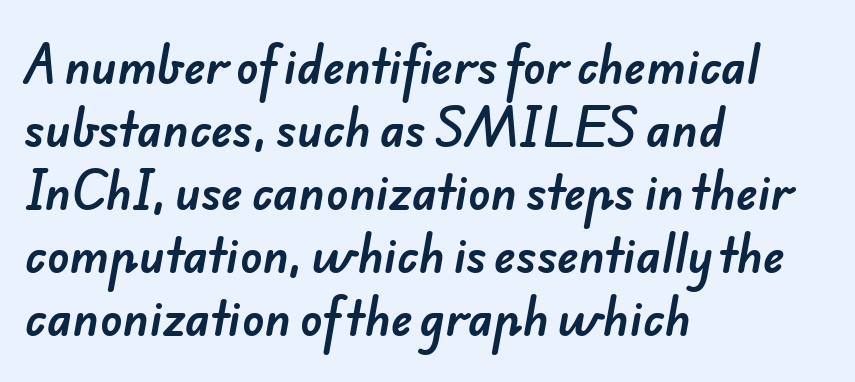
{"serif": "no", "width": "normal", "stroke_contrast": "low", "x_height": "small", "monospaced": "no", "underline": "no", "align": "left", "line_spacing": "normal", "line_spacing_ratio": 1.37, "letter_spacing": "normal", "letter_spacing_em": 0.0, "glyph_px": 46}
